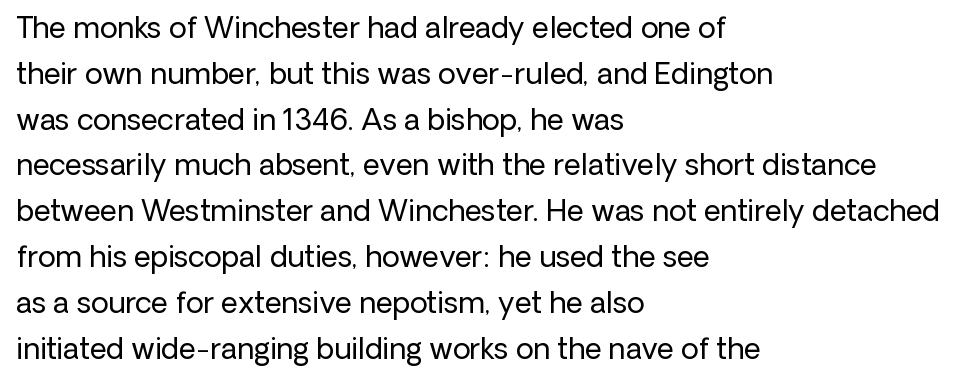
{"serif": "no", "italic": "no", "bold": "no", "weight": "regular", "width": "normal", "stroke_contrast": "low", "x_height": "medium", "monospaced": "no", "underline": "no", "align": "left", "line_spacing": "normal", "line_spacing_ratio": 1.58, "letter_spacing": "normal", "letter_spacing_em": 0.0, "glyph_px": 29}
